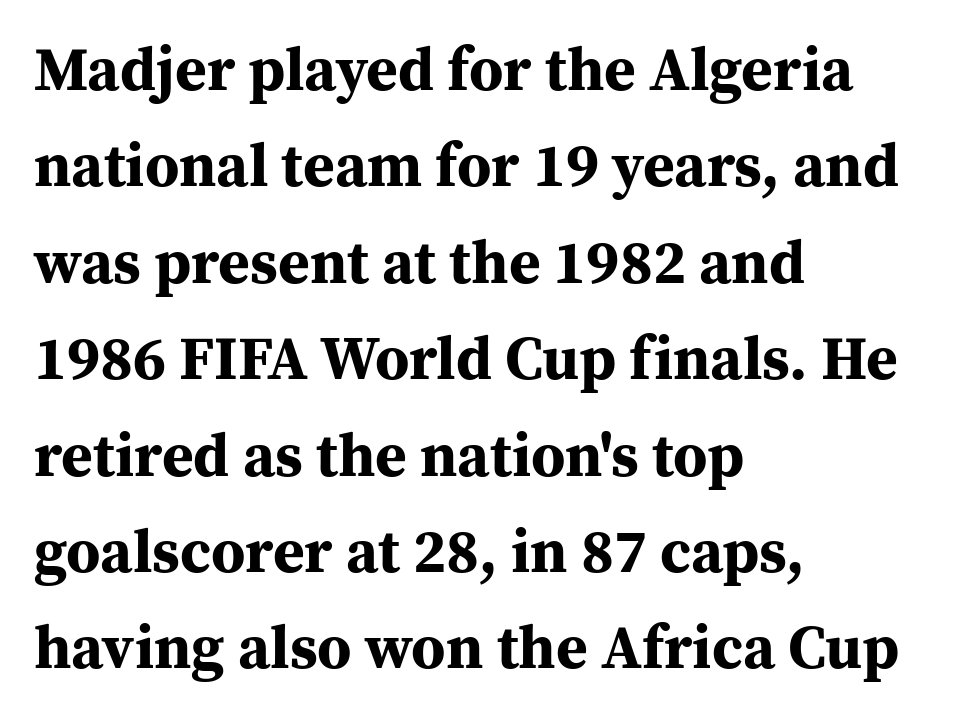
{"serif": "yes", "italic": "no", "bold": "yes", "weight": "bold", "width": "normal", "stroke_contrast": "medium", "x_height": "medium", "monospaced": "no", "underline": "no", "align": "left", "line_spacing": "normal", "line_spacing_ratio": 1.58, "letter_spacing": "normal", "letter_spacing_em": 0.0, "glyph_px": 61}
